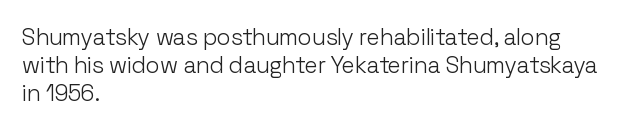
{"italic": "no", "bold": "no", "underline": "no", "align": "left", "line_spacing_ratio": 1.21, "letter_spacing": "normal", "letter_spacing_em": 0.0, "glyph_px": 23}
